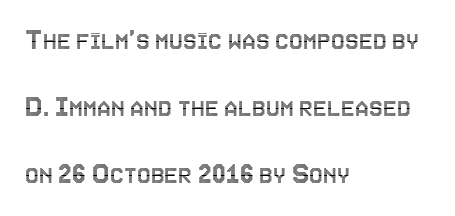
Q: Is the text italic (slanted)? A: No, it is upright.
Q: Is the text underlined? A: No.
Q: How is the paragraph aligned? A: Left-aligned.
Q: Is the spacing between letters normal or unusually wide? A: Normal.
Q: Is the spacing between lines tight, normal or loose? A: Loose.
Q: Width (condensed, normal, or wide)? A: Condensed.
Q: x-height? A: Large.
Q: Monospaced? A: No.
